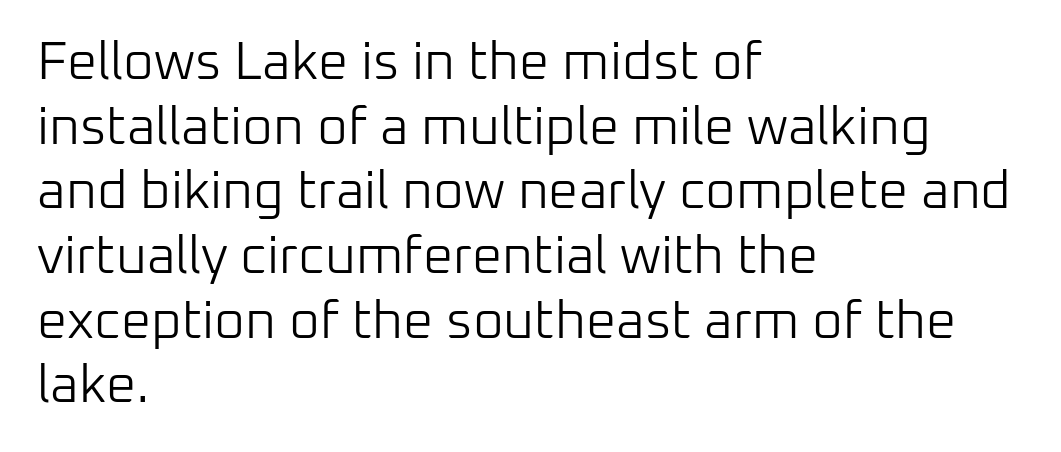
{"serif": "no", "italic": "no", "bold": "no", "weight": "light", "width": "normal", "stroke_contrast": "low", "x_height": "medium", "monospaced": "no", "underline": "no", "align": "left", "line_spacing_ratio": 1.22, "letter_spacing": "normal", "letter_spacing_em": 0.0, "glyph_px": 53}
